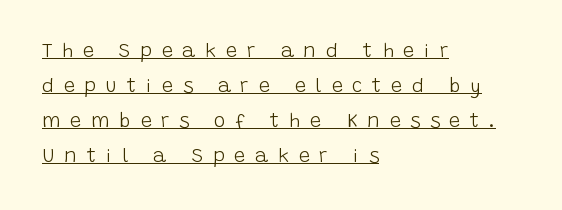
{"italic": "no", "bold": "no", "underline": "yes", "align": "left", "line_spacing_ratio": 1.75, "letter_spacing": "wide", "letter_spacing_em": 0.48, "glyph_px": 20}
